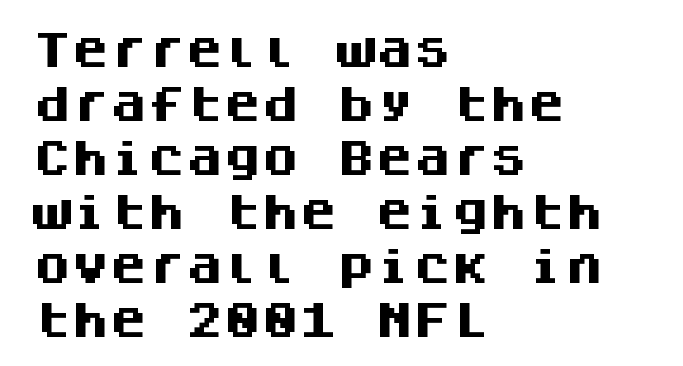
Q: Is the text bold? A: Yes.
Q: Is the text italic (slanted)? A: No, it is upright.
Q: Is the typeface a serif or a sans-serif typeface? A: Sans-serif.
Q: Is the text underlined? A: No.
Q: How is the paragraph aligned? A: Left-aligned.
Q: Is the spacing between letters normal or unusually wide? A: Normal.
Q: Is the spacing between lines tight, normal or loose? A: Normal.
Q: Width (condensed, normal, or wide)? A: Normal.
Q: Stroke contrast? A: Medium.
Q: x-height? A: Large.
Q: Monospaced? A: Yes.
